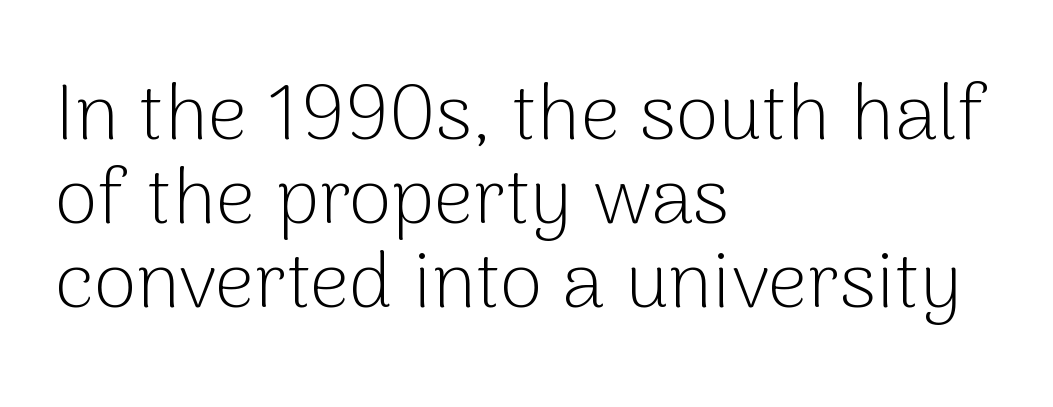
The image shows 78 px light sans-serif type, upright; set left-aligned, tight line spacing (1.08x), normal letter spacing, not underlined; low stroke contrast and a medium x-height.
